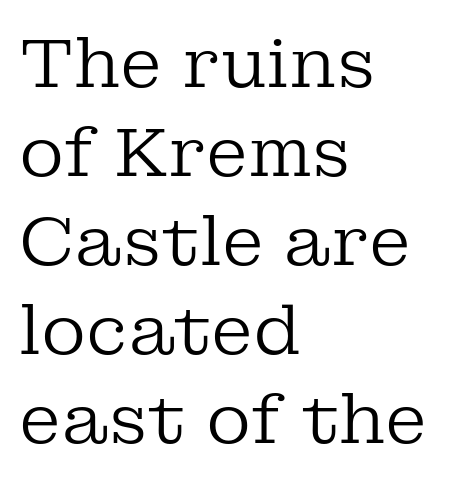
The image shows 69 px regular-weight serif type, upright; set left-aligned, normal line spacing (1.29x), normal letter spacing, not underlined; low stroke contrast and a medium x-height.
